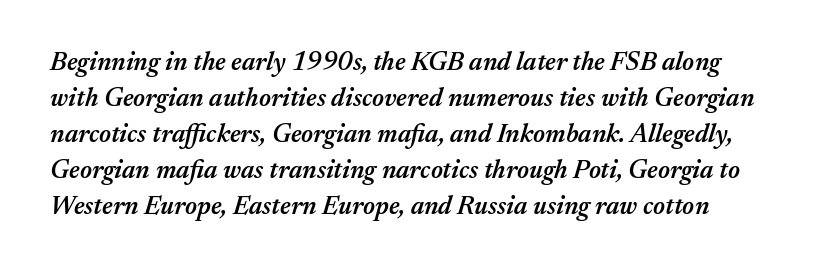
Slanted lettering throughout. How heavy is the stroke? Medium-heavy — a semibold, shy of bold. No word sits above an underline. Between one letter and the next there's only the usual sliver of space.
